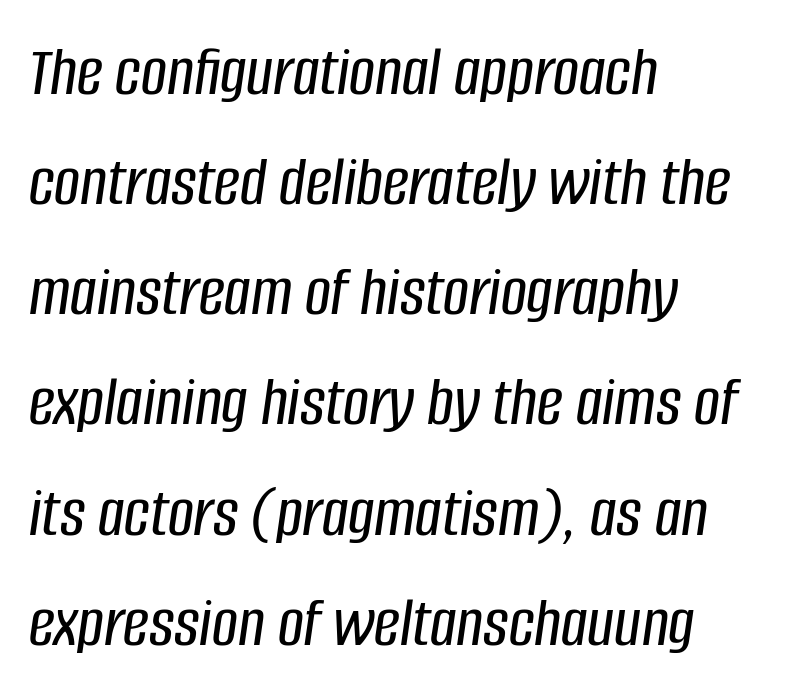
Looks like regular typesetting: each glyph gets only the width it needs. Horizontal bands of white between lines are of average thickness. Tracking value appears to be zero — textbook default spacing. The axis of the letterforms is tilted away from vertical. Check the space under the baseline: it is left empty.
